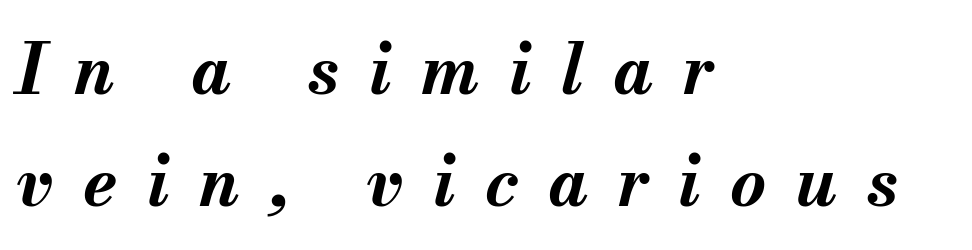
The image shows 69 px bold type, italic (leaning right); set left-aligned, normal line spacing (1.62x), unusually wide letter spacing (+0.43 em), not underlined; medium stroke contrast and a small x-height.
